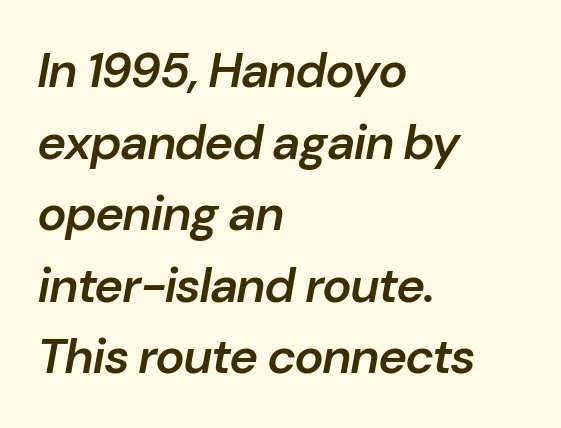
Glyph-to-glyph distance matches everyday printed text. Does the lettering tilt? It does — this is italic. Honestly, the row spacing looks completely unremarkable. Is the block centered? No — it sits flush against the left margin. The space directly below the letters is spotless.
